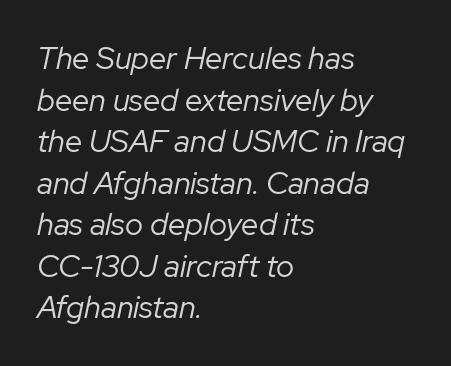
{"italic": "yes", "lean": "right", "slant_degrees": 12, "bold": "no", "weight": "regular", "width": "normal", "stroke_contrast": "low", "x_height": "medium", "monospaced": "no", "underline": "no", "align": "left", "line_spacing": "normal", "line_spacing_ratio": 1.34, "letter_spacing": "normal", "letter_spacing_em": 0.0, "glyph_px": 31}
